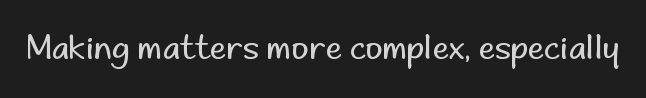
{"serif": "no", "italic": "no", "bold": "no", "weight": "regular", "width": "normal", "stroke_contrast": "low", "x_height": "small", "monospaced": "no", "underline": "no", "letter_spacing": "normal", "letter_spacing_em": 0.0, "glyph_px": 33}
